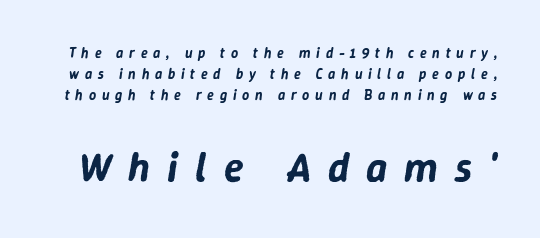
{"italic": "yes", "lean": "right", "slant_degrees": 9, "width": "normal", "stroke_contrast": "low", "x_height": "medium", "monospaced": "no", "underline": "no", "line_spacing": "normal", "line_spacing_ratio": 1.51, "letter_spacing": "wide", "letter_spacing_em": 0.41, "larger_block": "second", "size_ratio": 2.93, "glyph_px": 41}
